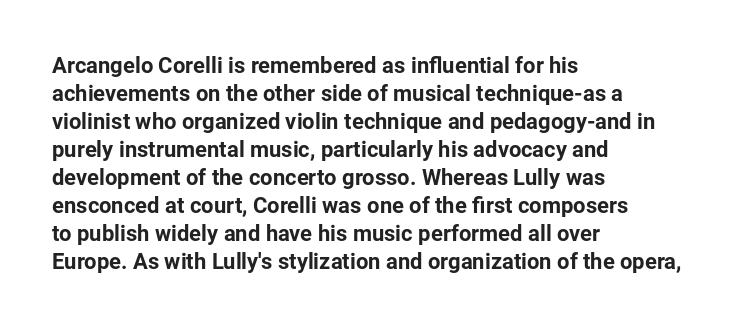
{"italic": "no", "bold": "yes", "underline": "no", "align": "left", "line_spacing": "normal", "line_spacing_ratio": 1.27, "letter_spacing": "normal", "letter_spacing_em": 0.0, "glyph_px": 22}
